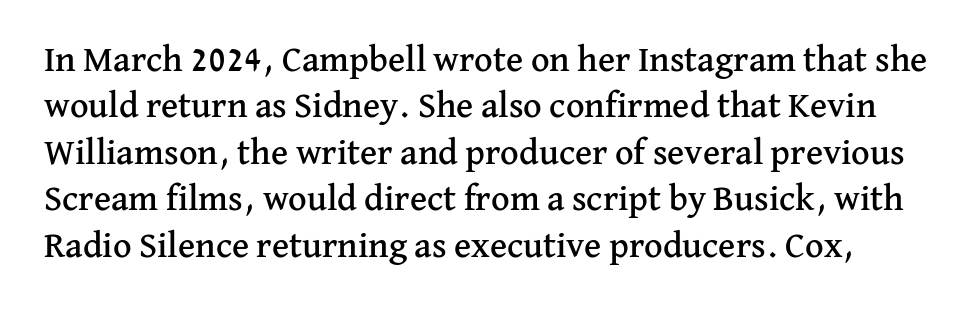
Honestly, the letter spacing is just normal — you wouldn't notice it. Think of a printed novel: that variable character pitch is what you see here. Upright lettering throughout. Normally led — the rows are evenly, conventionally spaced.
